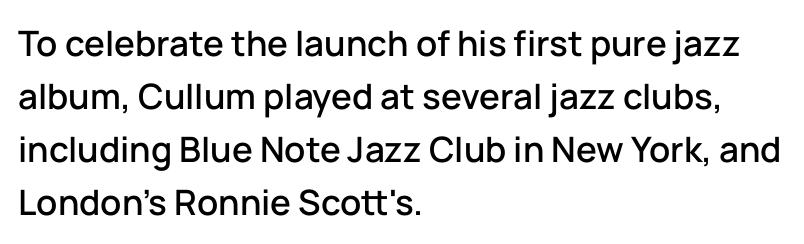
Q: Is the text italic (slanted)? A: No, it is upright.
Q: Is the typeface a serif or a sans-serif typeface? A: Sans-serif.
Q: Is the text underlined? A: No.
Q: How is the paragraph aligned? A: Left-aligned.
Q: Is the spacing between letters normal or unusually wide? A: Normal.
Q: Is the spacing between lines tight, normal or loose? A: Normal.
Q: Width (condensed, normal, or wide)? A: Normal.
Q: Stroke contrast? A: Low.
Q: x-height? A: Medium.
Q: Monospaced? A: No.
